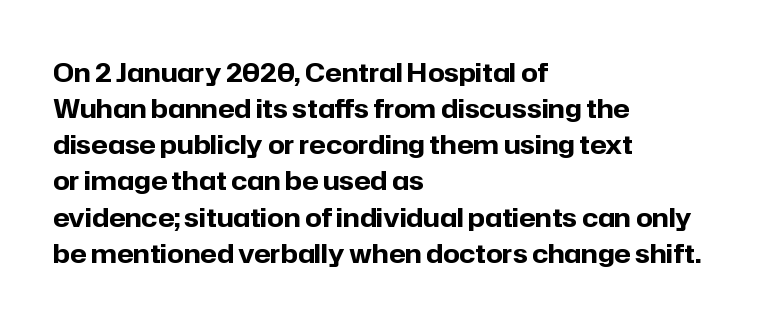
Clear beneath every line of the passage. The typography opts for an upright posture over an oblique one. Evenly set lines give the paragraph a standard silhouette. Standard letterfit; no display-style spreading of the glyphs. The compositor pushed each line to the left boundary.
